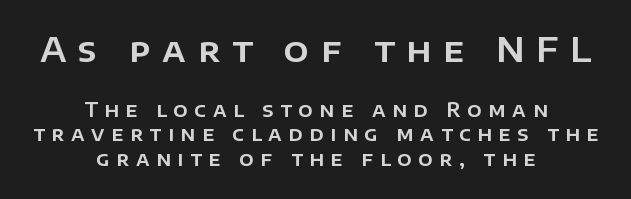
{"serif": "no", "italic": "no", "width": "normal", "stroke_contrast": "low", "x_height": "large", "monospaced": "no", "underline": "no", "align": "center", "line_spacing": "normal", "line_spacing_ratio": 1.29, "letter_spacing": "wide", "letter_spacing_em": 0.35, "larger_block": "first", "size_ratio": 1.74, "glyph_px": 33}
